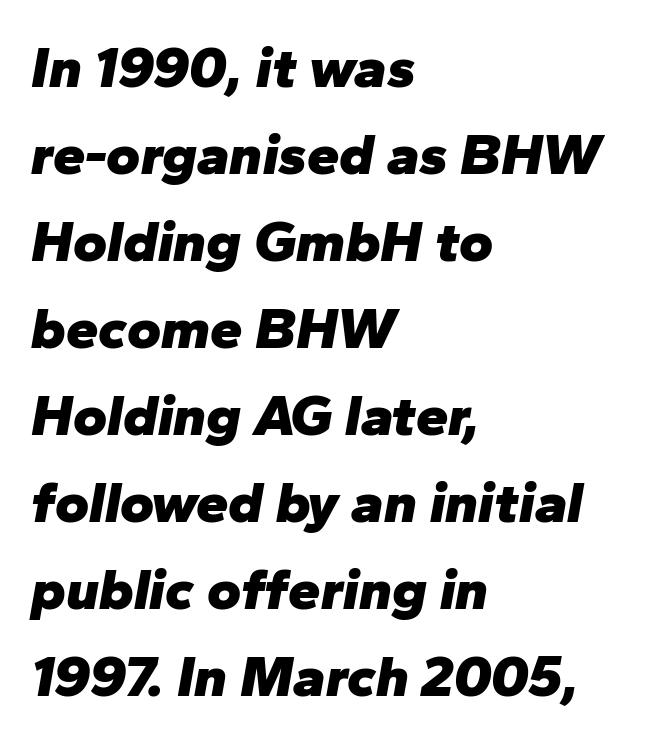
Typographic density is high because the face is bold. These lines were composed using italics. In terms of letterspacing, this is plain default setting. Looks like regular typesetting: each glyph gets only the width it needs. The leading is moderate, giving the passage an even texture.
